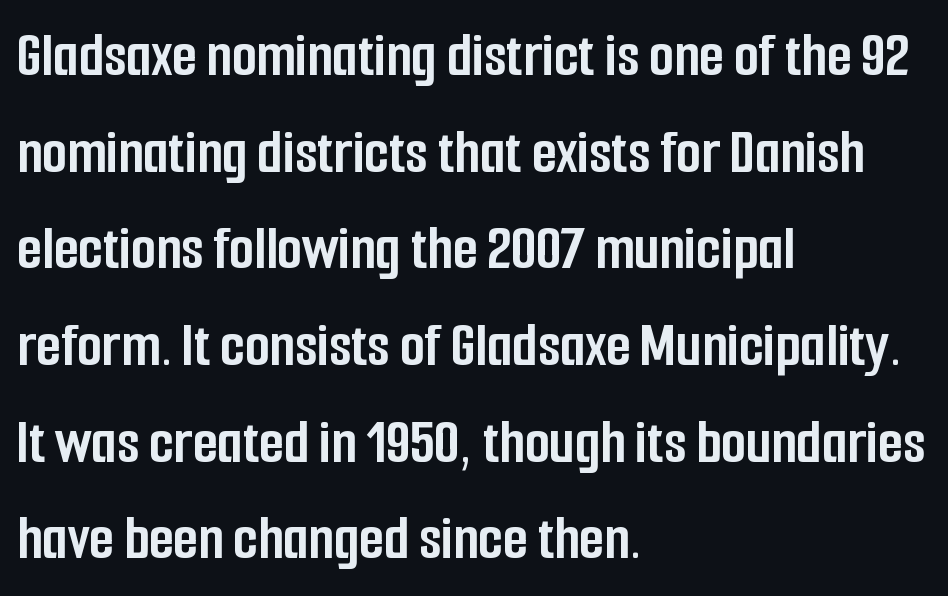
Quick note: underline off. Quick note: not italic, upright. Line starts are locked; line ends wander. Reading down the column, the eye jumps a familiar distance to each next line. Weight: bold.
